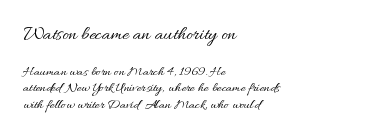
Q: Is the text bold? A: No.
Q: Is the text italic (slanted)? A: Yes.
Q: Is the text underlined? A: No.
Q: How is the paragraph aligned? A: Left-aligned.
Q: Is the spacing between letters normal or unusually wide? A: Normal.
Q: Which block of text is set in a larger size, the first (top) or the second (bottom)? A: The first (top) one.
